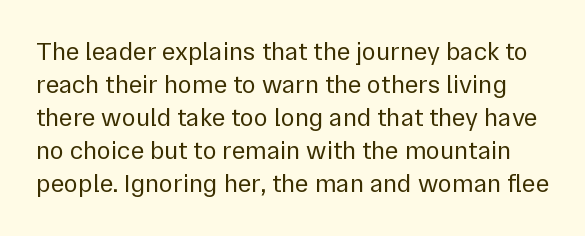
Heaviness? Minimal to ordinary, like unemphasized prose. Letters rest on an invisible, unmarked baseline. The letters sit at their default tracking, neither squeezed nor spread. Posture: straight, roman, zero tilt. A typesetter would call this leading conventional body-copy spacing.
